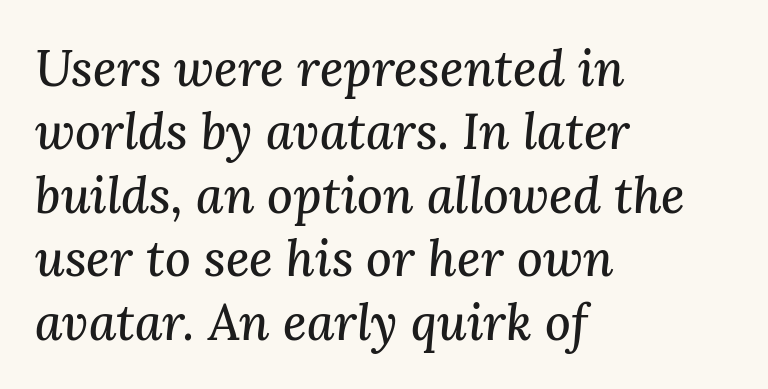
Q: Is the text italic (slanted)? A: Yes, it leans right by about 3 degrees.
Q: Is the typeface a serif or a sans-serif typeface? A: Serif.
Q: Is the text underlined? A: No.
Q: How is the paragraph aligned? A: Left-aligned.
Q: Is the spacing between letters normal or unusually wide? A: Normal.
Q: Is the spacing between lines tight, normal or loose? A: Normal.
Q: Width (condensed, normal, or wide)? A: Normal.
Q: Stroke contrast? A: Medium.
Q: x-height? A: Medium.
Q: Monospaced? A: No.
